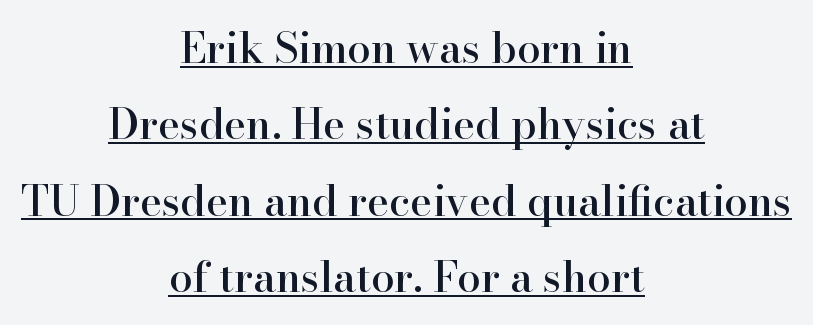
The image shows 42 px serif type, upright; set centered, line spacing 1.82x, normal letter spacing, underlined; high stroke contrast and a small x-height.
